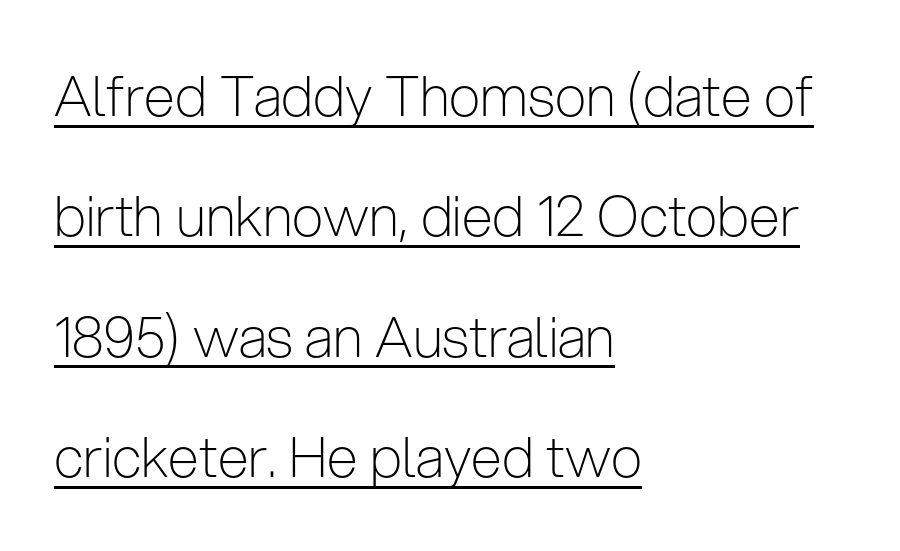
The lines are spread far apart with generous leading. A typesetter would mark this as roman, not italic. Note the varied advance widths — an 'i' is clearly narrower than an 'm'. In designer terms, the underline attribute is active on this setting.
